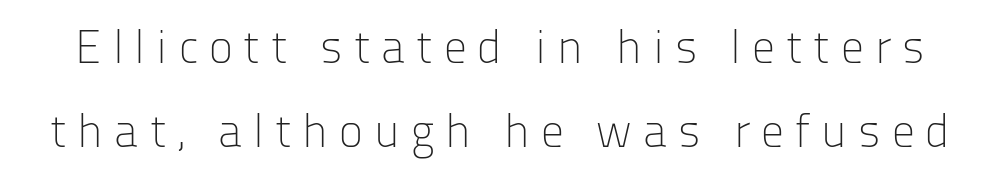
Each word looks stretched out because of the extra space between its letters. Stem width sits at or under what a default text font uses. The lettering holds an erect, upright posture throughout. Do the characters align in a grid? No, the font is proportional.
